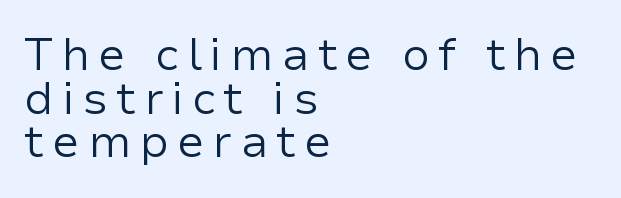
Q: Is the text bold? A: No.
Q: Is the text italic (slanted)? A: No, it is upright.
Q: Is the typeface a serif or a sans-serif typeface? A: Sans-serif.
Q: Is the text underlined? A: No.
Q: How is the paragraph aligned? A: Left-aligned.
Q: Is the spacing between lines tight, normal or loose? A: Tight.
Q: Width (condensed, normal, or wide)? A: Normal.
Q: Stroke contrast? A: Low.
Q: x-height? A: Medium.
Q: Monospaced? A: No.
